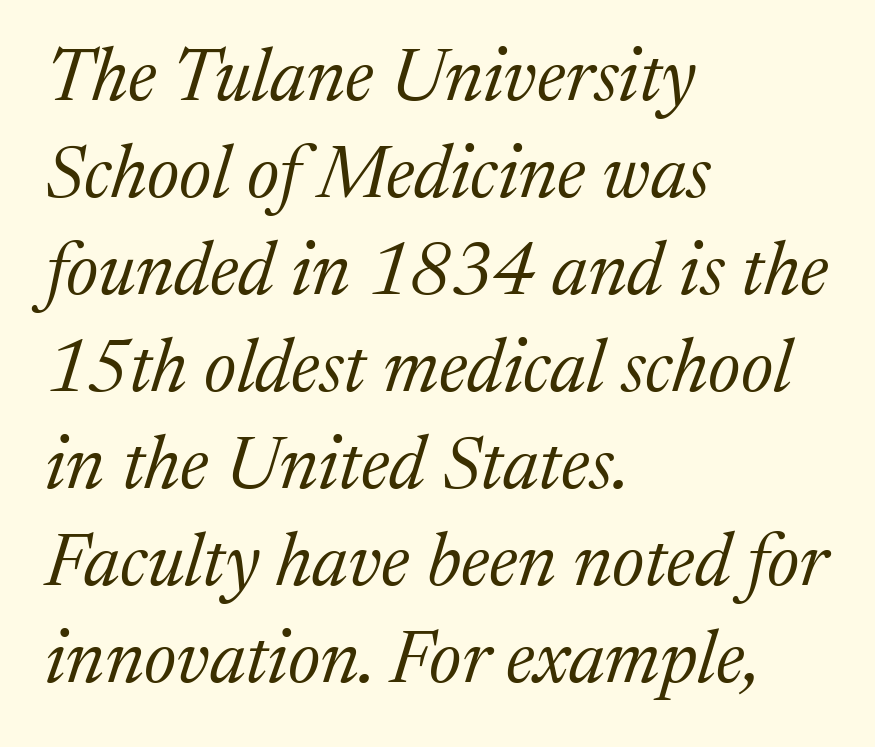
Each line starts at the same left margin while the right side varies. Interline gaps are of average width in this sample. Short note: letters normally spaced. Think of a printed novel: that variable character pitch is what you see here. The font family rendered here belongs to the serif group.
